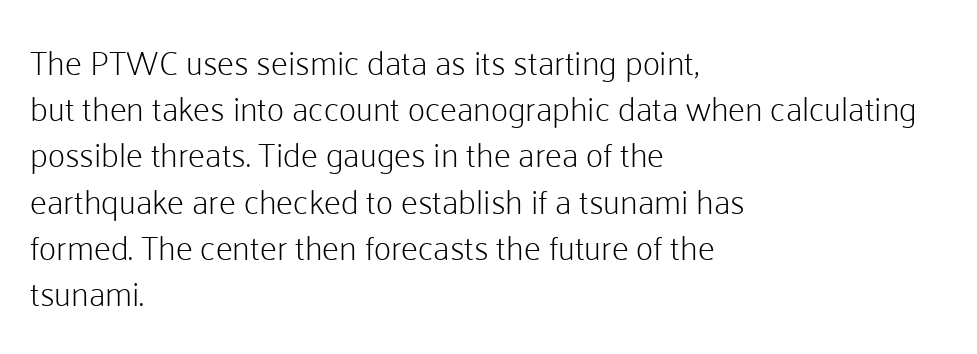
Q: Is the text bold? A: No.
Q: Is the text italic (slanted)? A: No, it is upright.
Q: Is the typeface a serif or a sans-serif typeface? A: Sans-serif.
Q: Is the text underlined? A: No.
Q: How is the paragraph aligned? A: Left-aligned.
Q: Is the spacing between letters normal or unusually wide? A: Normal.
Q: Is the spacing between lines tight, normal or loose? A: Normal.
Q: Width (condensed, normal, or wide)? A: Normal.
Q: Stroke contrast? A: Low.
Q: x-height? A: Medium.
Q: Monospaced? A: No.
